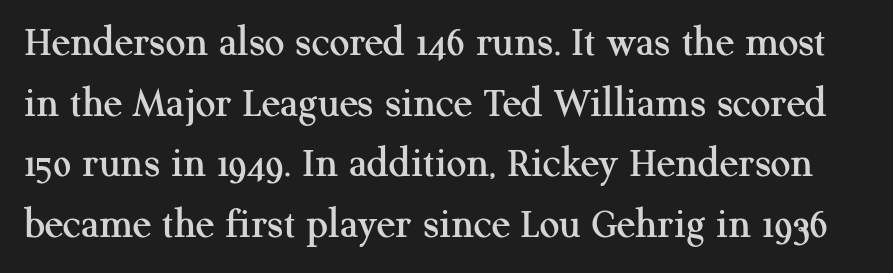
Check under the words: just untouched page. Note the varied advance widths — an 'i' is clearly narrower than an 'm'. It's the straight-up-and-down kind of type. Is the letter spacing exaggerated? No — it looks like the ordinary default. A serif font was chosen for this passage.
